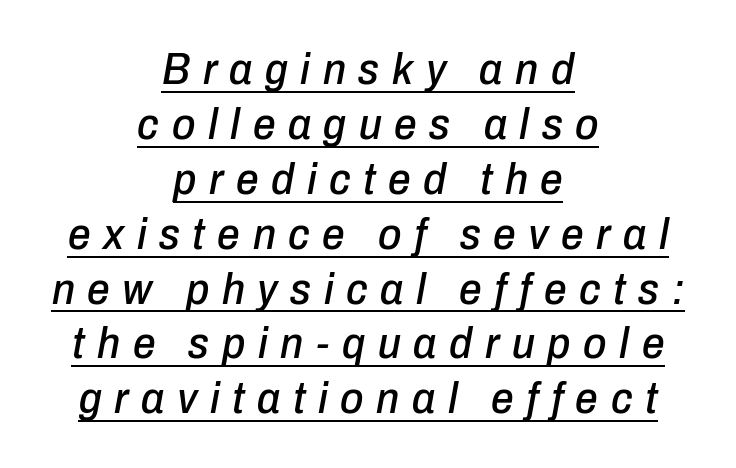
The image shows 45 px condensed type, italic (leaning right); set centered, line spacing 1.22x, unusually wide letter spacing (+0.28 em), underlined; low stroke contrast and a medium x-height.
